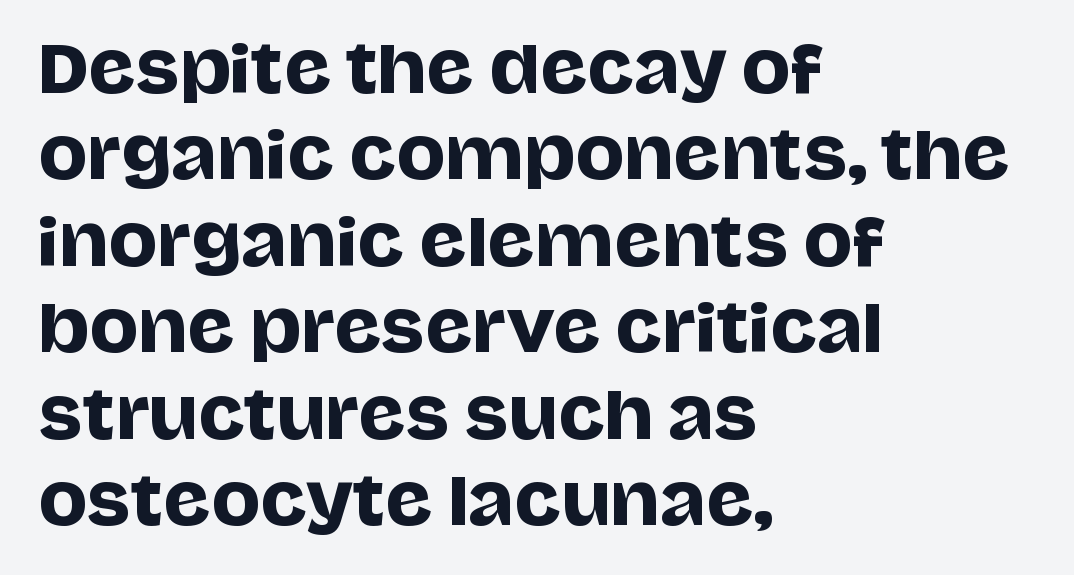
{"serif": "no", "italic": "no", "width": "normal", "stroke_contrast": "low", "x_height": "large", "monospaced": "no", "underline": "no", "align": "left", "line_spacing": "normal", "line_spacing_ratio": 1.33, "letter_spacing": "normal", "letter_spacing_em": 0.0, "glyph_px": 65}
